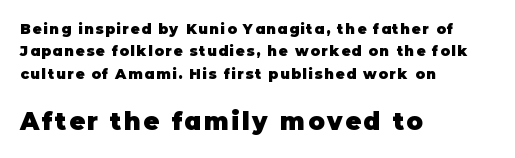
{"italic": "no", "bold": "yes", "underline": "no", "align": "left", "line_spacing": "normal", "line_spacing_ratio": 1.6, "larger_block": "second", "size_ratio": 1.71, "glyph_px": 24}
